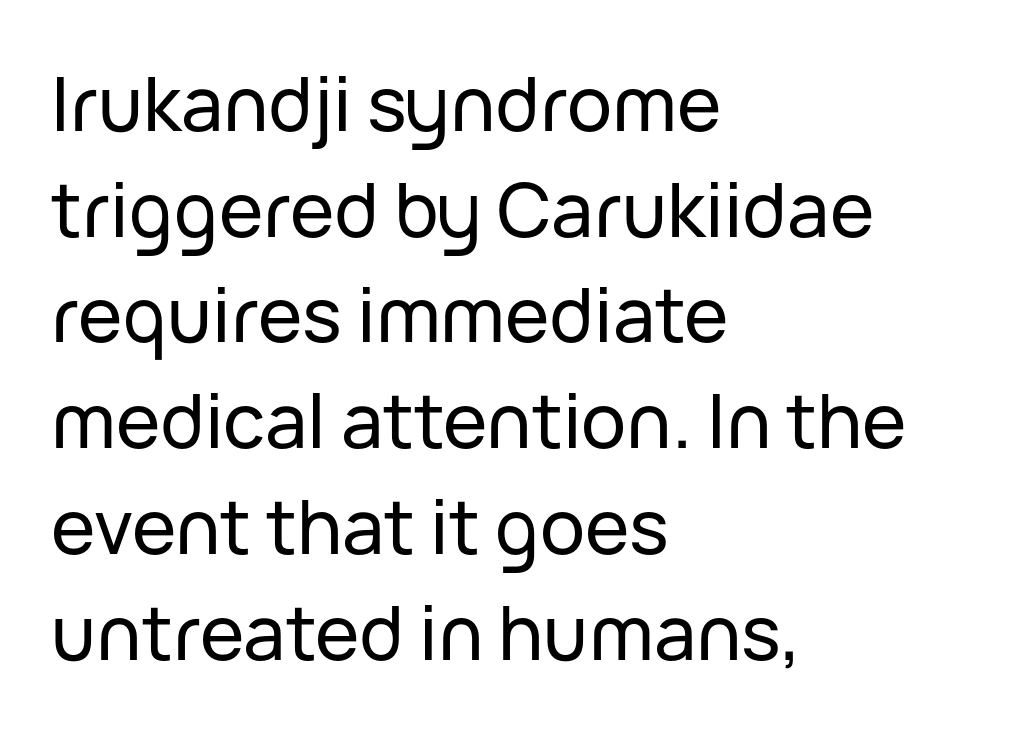
{"serif": "no", "italic": "no", "width": "normal", "stroke_contrast": "low", "x_height": "medium", "monospaced": "no", "underline": "no", "align": "left", "line_spacing": "normal", "line_spacing_ratio": 1.41, "letter_spacing": "normal", "letter_spacing_em": 0.0, "glyph_px": 75}
